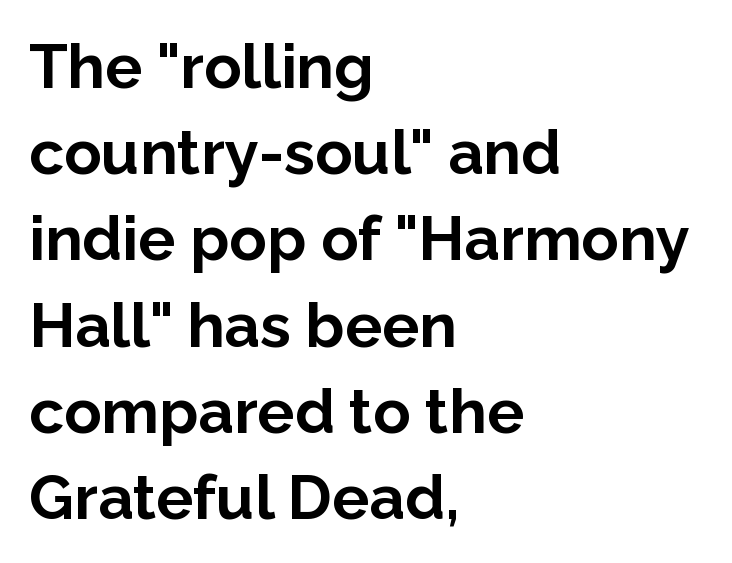
{"serif": "no", "italic": "no", "bold": "yes", "weight": "bold", "width": "normal", "stroke_contrast": "low", "x_height": "medium", "monospaced": "no", "underline": "no", "align": "left", "line_spacing": "normal", "line_spacing_ratio": 1.39, "letter_spacing": "normal", "letter_spacing_em": 0.0, "glyph_px": 62}
